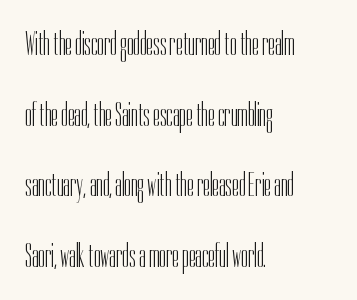
Q: Is the text bold? A: No.
Q: Is the text italic (slanted)? A: No, it is upright.
Q: Is the typeface a serif or a sans-serif typeface? A: Sans-serif.
Q: Is the text underlined? A: No.
Q: How is the paragraph aligned? A: Left-aligned.
Q: Is the spacing between letters normal or unusually wide? A: Normal.
Q: Is the spacing between lines tight, normal or loose? A: Loose.
Q: Width (condensed, normal, or wide)? A: Condensed.
Q: Stroke contrast? A: Low.
Q: x-height? A: Medium.
Q: Monospaced? A: No.
